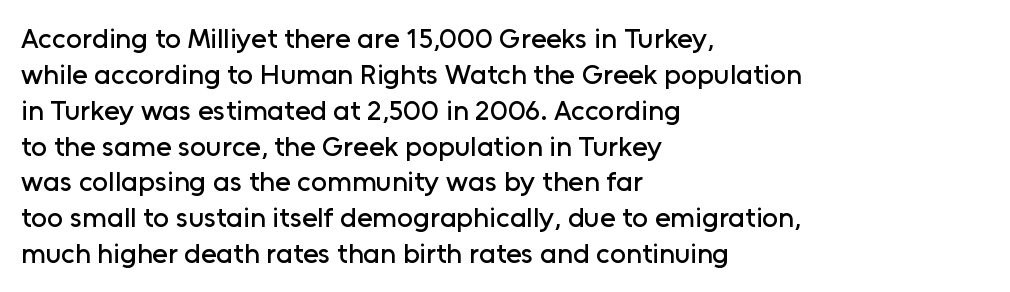
The image shows 28 px sans-serif type, upright; set left-aligned, normal line spacing (1.28x), normal letter spacing, not underlined; low stroke contrast and a medium x-height.
